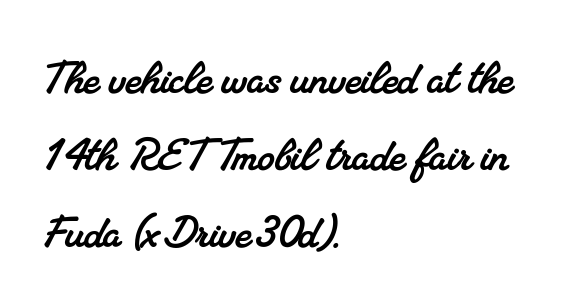
Q: Is the typeface a serif or a sans-serif typeface? A: Serif.
Q: Is the text underlined? A: No.
Q: How is the paragraph aligned? A: Left-aligned.
Q: Is the spacing between letters normal or unusually wide? A: Normal.
Q: Is the spacing between lines tight, normal or loose? A: Normal.
Q: Width (condensed, normal, or wide)? A: Normal.
Q: Stroke contrast? A: Medium.
Q: x-height? A: Small.
Q: Monospaced? A: No.
